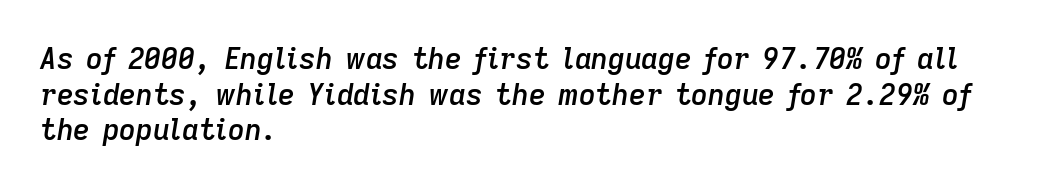
{"italic": "yes", "lean": "right", "slant_degrees": 9, "bold": "semi", "weight": "semibold", "width": "normal", "stroke_contrast": "low", "x_height": "medium", "monospaced": "no", "underline": "no", "align": "left", "line_spacing_ratio": 1.23, "letter_spacing": "normal", "letter_spacing_em": 0.0, "glyph_px": 29}
